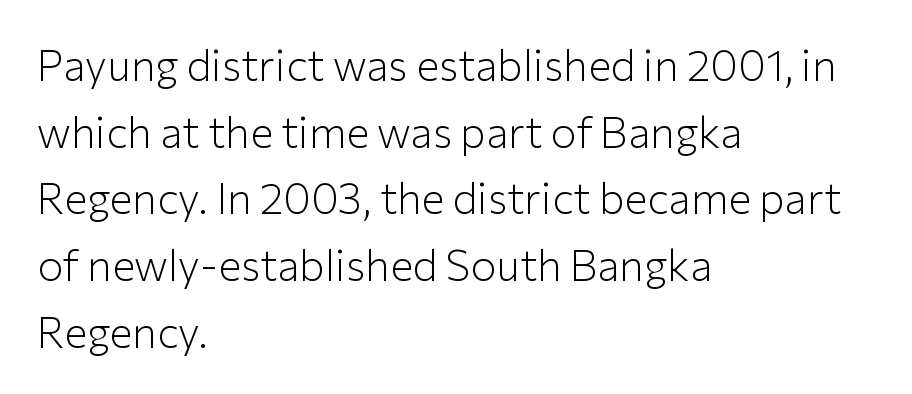
Q: Is the text bold? A: No.
Q: Is the text italic (slanted)? A: No, it is upright.
Q: Is the typeface a serif or a sans-serif typeface? A: Sans-serif.
Q: Is the text underlined? A: No.
Q: How is the paragraph aligned? A: Left-aligned.
Q: Is the spacing between letters normal or unusually wide? A: Normal.
Q: Is the spacing between lines tight, normal or loose? A: Normal.
Q: Width (condensed, normal, or wide)? A: Normal.
Q: Stroke contrast? A: Low.
Q: x-height? A: Medium.
Q: Monospaced? A: No.
